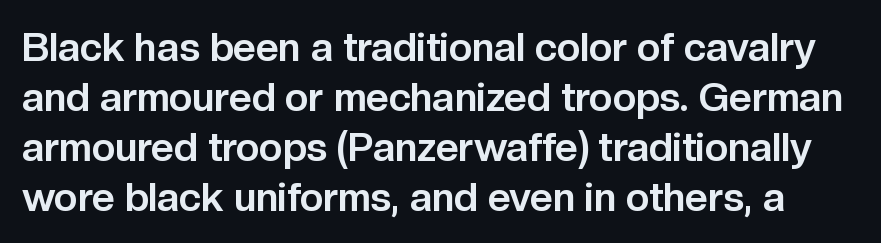
Quick note: interline space is typical. Bare-footed words on every line. Letter spacing: default. Note the varied advance widths — an 'i' is clearly narrower than an 'm'.
